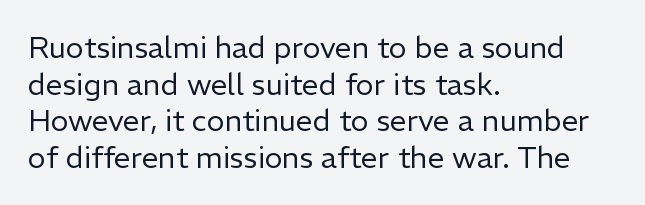
It's the straight-up-and-down kind of type. Heaviness? Minimal to ordinary, like unemphasized prose. Left-aligned paragraph, ragged on the right. How are the letters spaced? Ordinarily, with no added tracking. Character widths vary here, with narrow letters taking less room than wide ones. In terms of letterform style, serifs are entirely absent.
